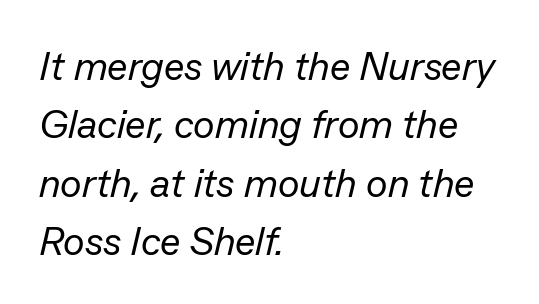
Standard letterfit; no display-style spreading of the glyphs. Do the characters align in a grid? No, the font is proportional. This block has exactly the height ordinary leading produces. Stroke mass is kept to a normal reading level or below. Underline: absent. Rendered with sloped, italic letterforms.
